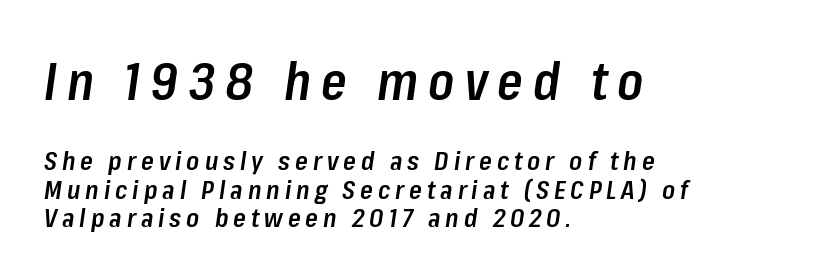
Does the copy run flush right? No — it runs flush left. A bit beefed up — I'd call it semibold rather than bold. A typesetter would call this proportional, since set widths differ per character. The space directly below the letters is spotless. Posture: slanted. The designer gave the opening block more size than the closing block.
